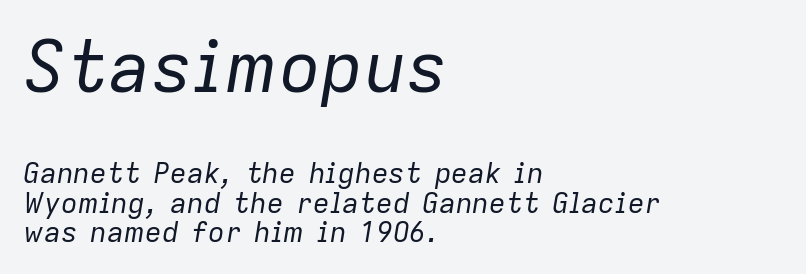
Q: Is the text bold? A: No.
Q: Is the text italic (slanted)? A: Yes, it leans right by about 9 degrees.
Q: Is the text underlined? A: No.
Q: How is the paragraph aligned? A: Left-aligned.
Q: Is the spacing between letters normal or unusually wide? A: Normal.
Q: Is the spacing between lines tight, normal or loose? A: Tight.
Q: Which block of text is set in a larger size, the first (top) or the second (bottom)? A: The first (top) one.
Q: Width (condensed, normal, or wide)? A: Normal.
Q: Stroke contrast? A: Low.
Q: x-height? A: Medium.
Q: Monospaced? A: No.
